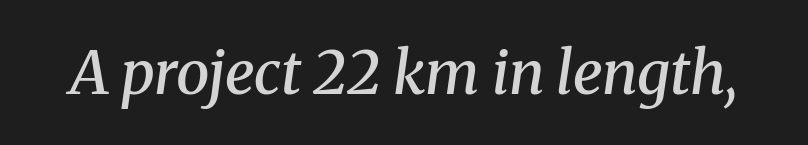
The image shows 60 px semibold serif type, italic (leaning right); set normal letter spacing, not underlined; medium stroke contrast and a medium x-height.
